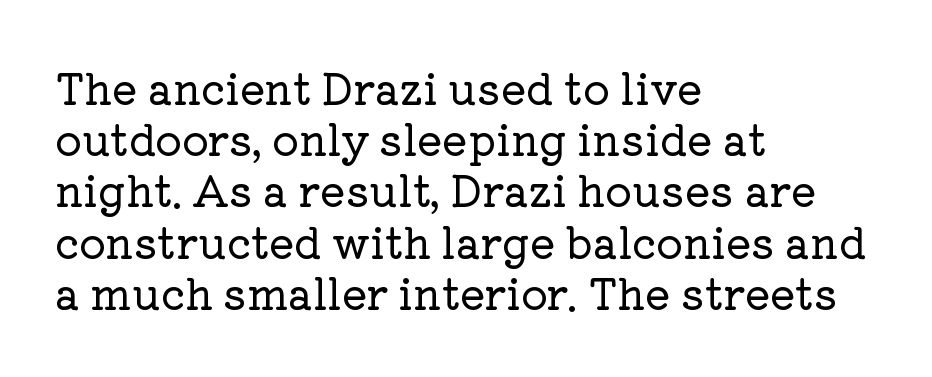
{"serif": "yes", "italic": "no", "width": "normal", "stroke_contrast": "low", "x_height": "medium", "monospaced": "no", "underline": "no", "align": "left", "line_spacing_ratio": 1.22, "letter_spacing": "normal", "letter_spacing_em": 0.0, "glyph_px": 42}
